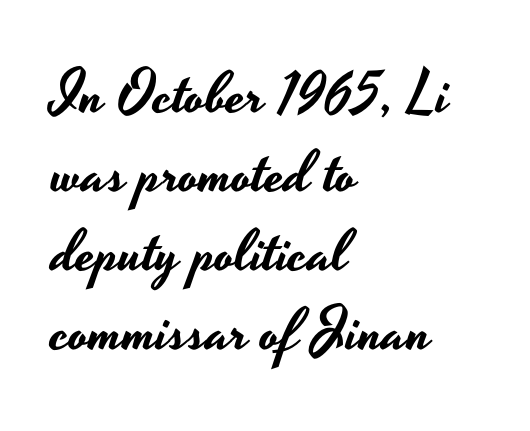
The image shows 59 px wide sans-serif type; set left-aligned, normal line spacing (1.34x), normal letter spacing, not underlined; low stroke contrast and a small x-height.
